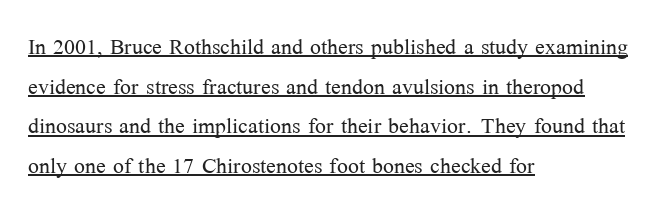
The rag falls on the right side of this text block. Each stroke keeps to a modest, everyday thickness or less. Character widths vary here, with narrow letters taking less room than wide ones. The specimen includes a rule beneath the text block's lines. Examine the stroke ends and you'll spot serifs.
